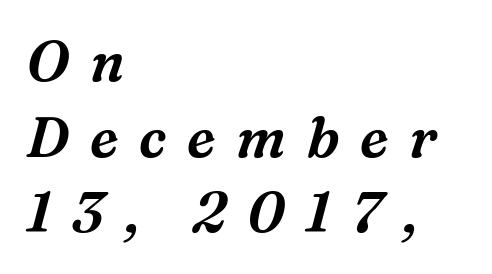
The image shows 56 px serif type, italic (leaning right); set left-aligned, normal line spacing (1.35x), unusually wide letter spacing (+0.37 em), not underlined; medium stroke contrast and a medium x-height.
